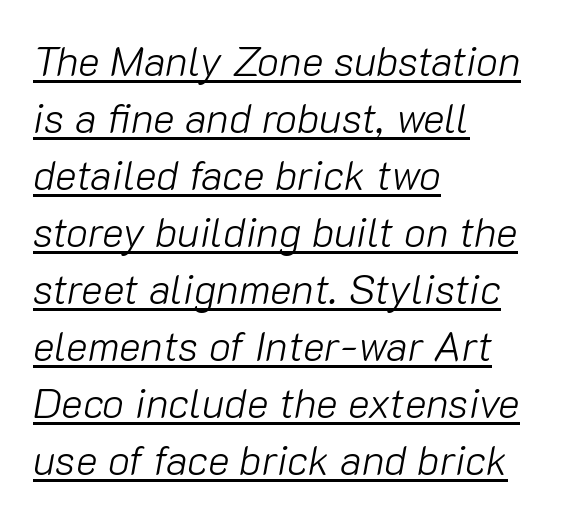
Q: Is the text bold? A: No.
Q: Is the text italic (slanted)? A: Yes, it leans right by about 10 degrees.
Q: Is the text underlined? A: Yes.
Q: How is the paragraph aligned? A: Left-aligned.
Q: Is the spacing between letters normal or unusually wide? A: Normal.
Q: Is the spacing between lines tight, normal or loose? A: Normal.
Q: Width (condensed, normal, or wide)? A: Normal.
Q: Stroke contrast? A: Low.
Q: x-height? A: Medium.
Q: Monospaced? A: No.
